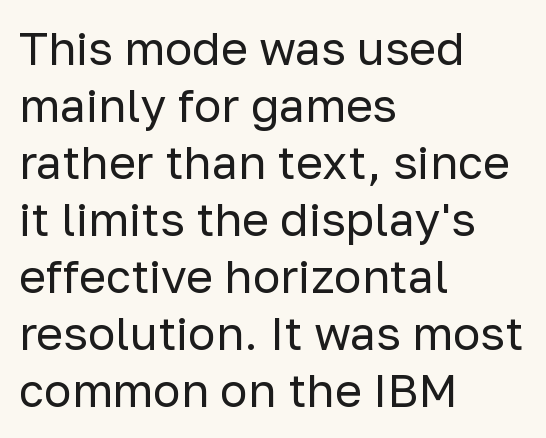
{"serif": "no", "italic": "no", "bold": "no", "weight": "regular", "width": "normal", "stroke_contrast": "low", "x_height": "medium", "monospaced": "no", "underline": "no", "align": "left", "line_spacing_ratio": 1.24, "letter_spacing": "normal", "letter_spacing_em": 0.0, "glyph_px": 46}
